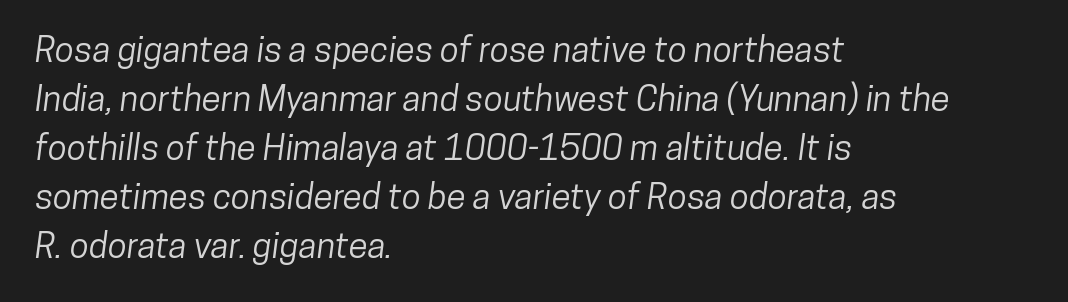
Short and long lines alike share a common starting point at left. The passage shown has conventional tracking throughout. Each letter's strokes conclude bluntly, with no projecting serifs. Is this a fixed-width face? No — the glyphs have proportional, varying widths.
